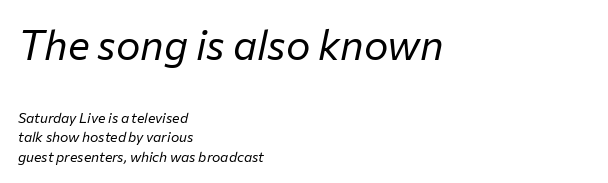
Type without underlining. The font's italic variant was chosen for this text. Large over small — that's the arrangement of the two blocks here. Line starts are locked; line ends wander. Is this a fixed-width face? No — the glyphs have proportional, varying widths.
